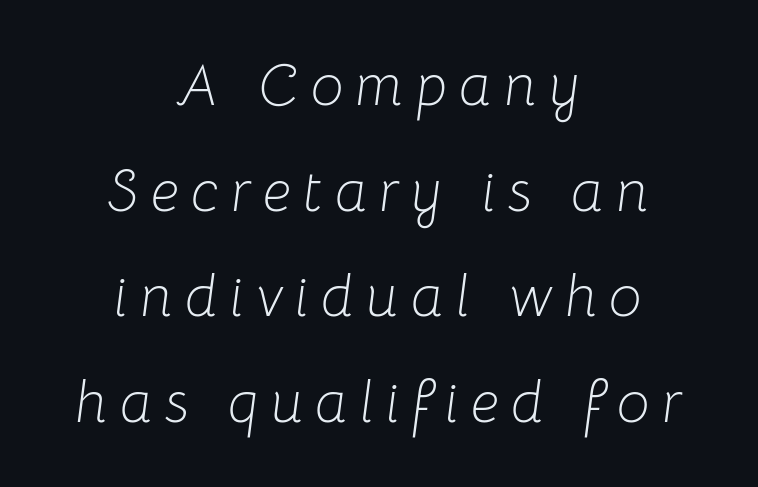
Q: Is the text bold? A: No.
Q: Is the text italic (slanted)? A: Yes, it leans right by about 8 degrees.
Q: Is the text underlined? A: No.
Q: How is the paragraph aligned? A: Centered.
Q: Is the spacing between letters normal or unusually wide? A: Unusually wide.
Q: Width (condensed, normal, or wide)? A: Normal.
Q: Stroke contrast? A: Low.
Q: x-height? A: Medium.
Q: Monospaced? A: No.
